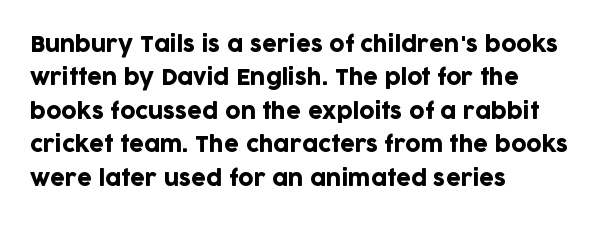
Nobody drew a line under any word here. A student would call this left alignment; a typographer would say flush left, rag right. Rendered with straight, roman letterforms. In terms of leading, this rendering sits right in the middle. Characters follow at the spacing the type designer built in.
